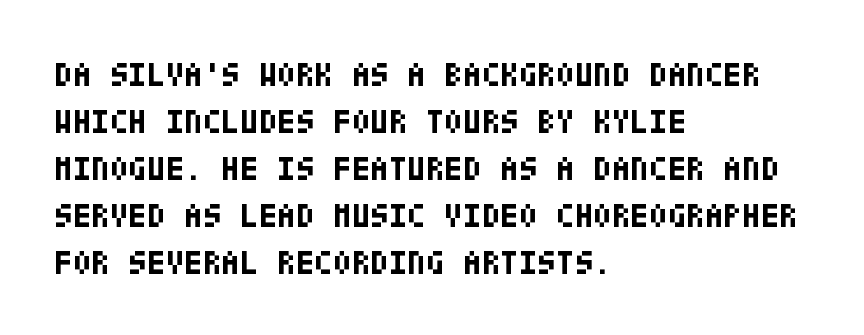
Bold? Absolutely — the strokes are thick and heavy. The setting favours the left margin, as ordinary paragraphs usually do. Examine the stroke ends and you'll find no serifs. Letters rest on an invisible, unmarked baseline. Rendered with straight, roman letterforms.
